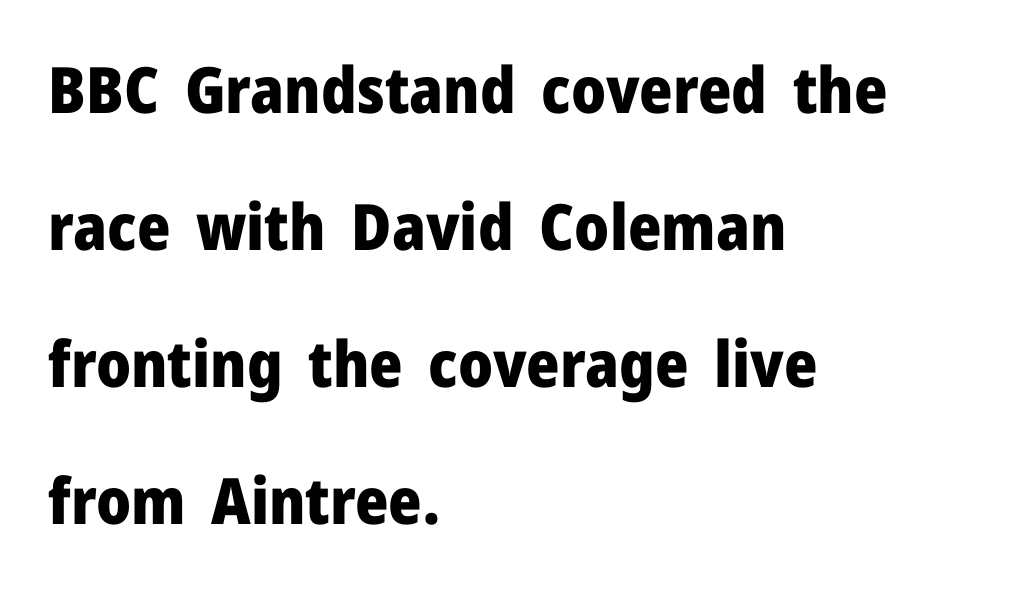
This sample uses plain, unmodified letter spacing. The lettering holds an erect, upright posture throughout. This sample uses a sans-serif face. Leading: increased.
